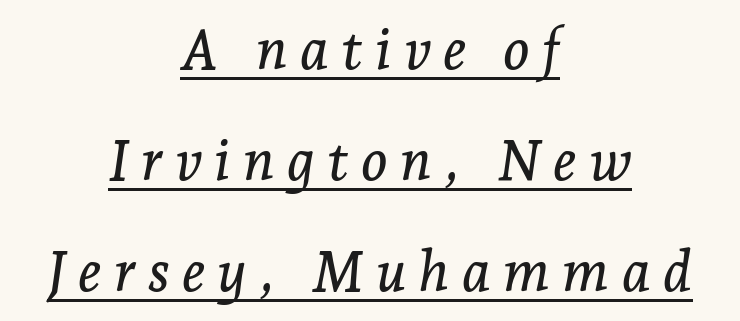
{"serif": "yes", "italic": "yes", "lean": "right", "slant_degrees": 7, "width": "normal", "stroke_contrast": "low", "x_height": "medium", "monospaced": "no", "underline": "yes", "align": "center", "line_spacing": "loose", "line_spacing_ratio": 1.98, "letter_spacing": "wide", "letter_spacing_em": 0.22, "glyph_px": 56}
